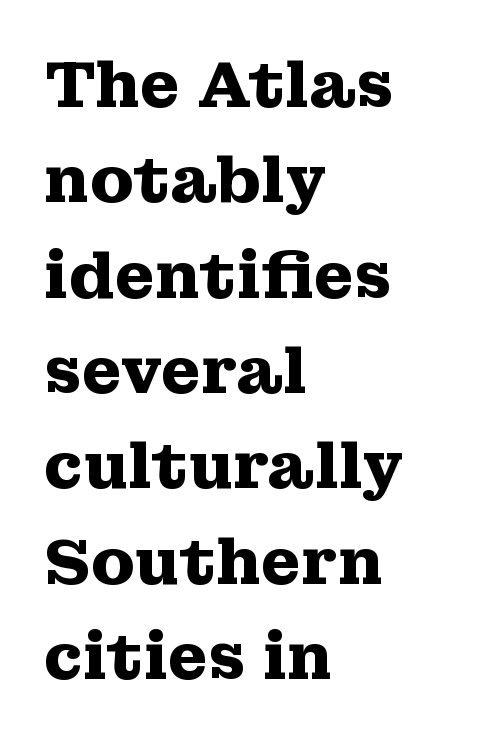
The passage shown is not underscored anywhere. Spacing verdict: proportional, widths tailored to each character. The face used here is seriffed, in the tradition of book romans. Leading matches the norm, producing a regular column. The line texture is even and compact thanks to regular tracking. These lines were composed using upright roman letters.
